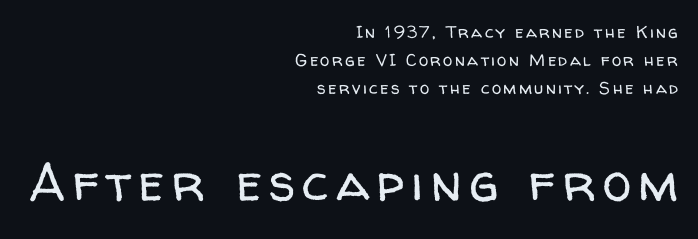
{"serif": "no", "italic": "no", "bold": "no", "weight": "regular", "width": "normal", "stroke_contrast": "low", "x_height": "medium", "monospaced": "no", "underline": "no", "align": "right", "line_spacing": "normal", "line_spacing_ratio": 1.66, "larger_block": "second", "size_ratio": 3.06, "glyph_px": 52}
